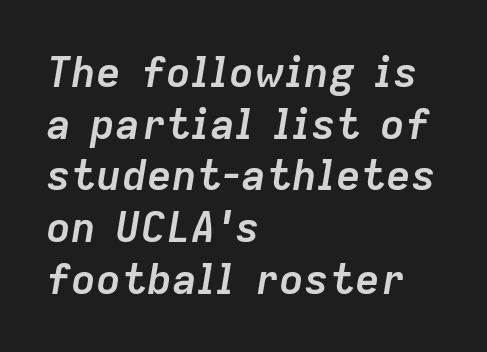
Posture: slanted. Heavy-handed strokes throughout: this text is bold. The foot of each line stays bare and open. There is no visible air inserted between adjacent glyphs. Varying glyph widths throughout — classic text-font behaviour.
